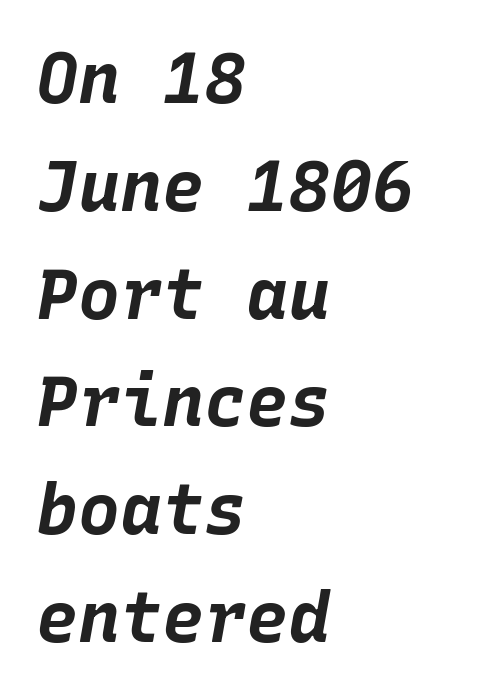
Nobody drew a line under any word here. Glyph-to-glyph distance matches everyday printed text. Rendered with sloped, italic letterforms. Short and long lines alike share a common starting point at left. Its strokes are broad and dark, the hallmark of bold type.
